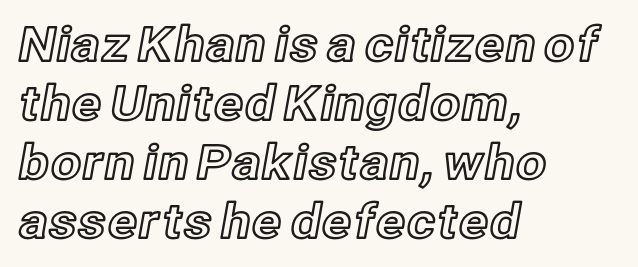
{"width": "normal", "x_height": "medium", "monospaced": "no", "underline": "no", "align": "left", "line_spacing_ratio": 1.23, "letter_spacing": "normal", "letter_spacing_em": 0.0, "glyph_px": 48}
